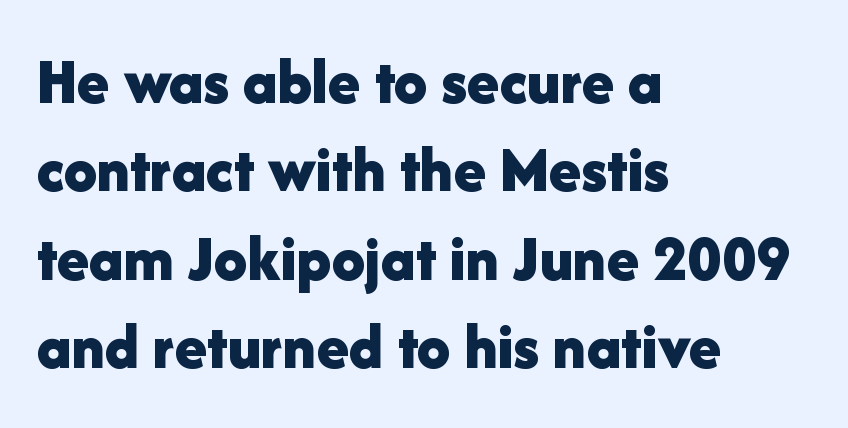
{"serif": "no", "italic": "no", "bold": "yes", "weight": "bold", "width": "normal", "stroke_contrast": "low", "x_height": "medium", "monospaced": "no", "underline": "no", "align": "left", "line_spacing": "normal", "line_spacing_ratio": 1.34, "letter_spacing": "normal", "letter_spacing_em": 0.0, "glyph_px": 66}
